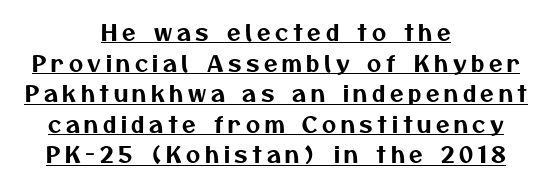
The image shows 22 px text type; set centered, normal line spacing (1.39x), unusually wide letter spacing (+0.21 em), underlined.
